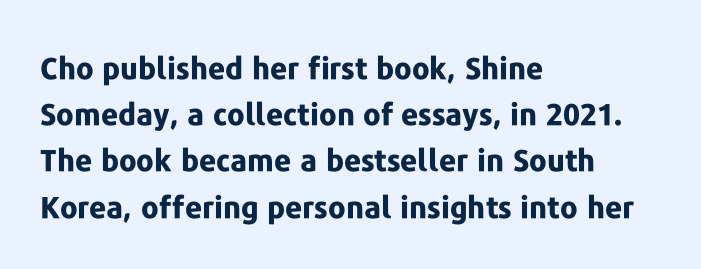
The image shows 30 px bold sans-serif type, upright; set left-aligned, normal line spacing (1.54x), normal letter spacing, not underlined; low stroke contrast and a medium x-height.
